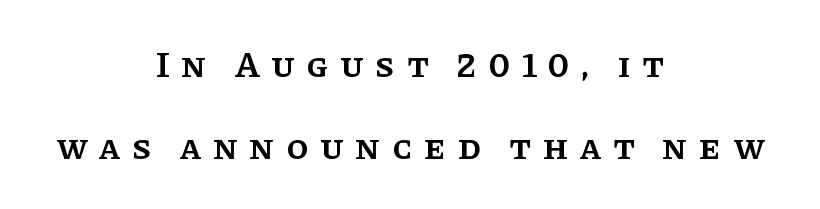
The sample has been set in demibold, a notch under bold. Substantial extra tracking has been applied to these lines. Italic: no, the glyphs are upright roman. The font family rendered here belongs to the serif group. A typesetter would call this leading open, well beyond the default. Caption: multi-line text, centered on the measure.
